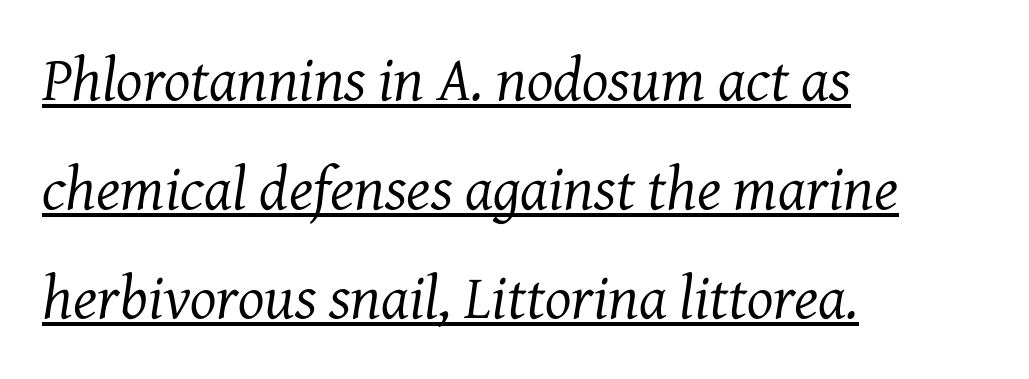
The image shows 62 px regular-weight serif type, italic (leaning right); set left-aligned, line spacing 1.76x, normal letter spacing, underlined; medium stroke contrast and a medium x-height.
